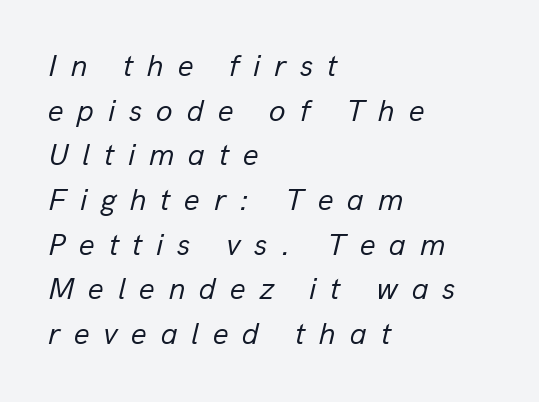
In terms of posture, this sample is oblique. The line texture is sparse and dotted thanks to wide tracking. The rendering uses natural spacing where letterforms have individual widths. The glyphs are unaccompanied by any horizontal stroke below them.
